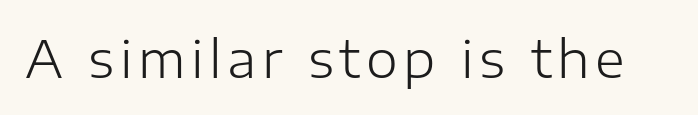
The image shows 51 px light sans-serif type, upright; set not underlined; low stroke contrast and a medium x-height.
